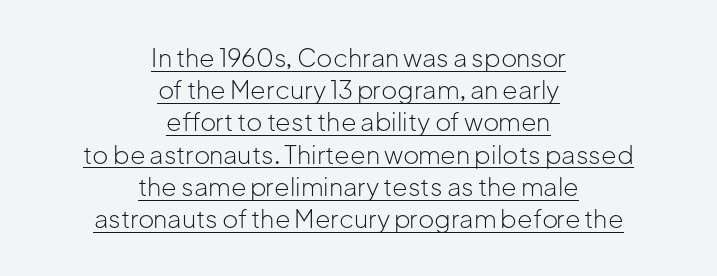
{"italic": "no", "bold": "no", "underline": "yes", "align": "center", "line_spacing": "normal", "line_spacing_ratio": 1.29, "letter_spacing": "normal", "letter_spacing_em": 0.0, "glyph_px": 25}
